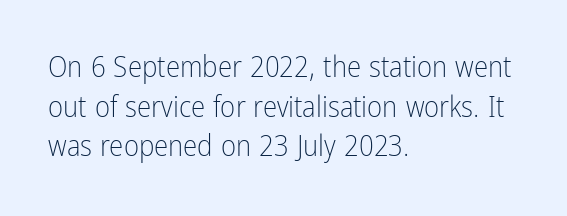
Q: Is the text bold? A: No.
Q: Is the text italic (slanted)? A: No, it is upright.
Q: Is the typeface a serif or a sans-serif typeface? A: Sans-serif.
Q: Is the text underlined? A: No.
Q: How is the paragraph aligned? A: Left-aligned.
Q: Is the spacing between letters normal or unusually wide? A: Normal.
Q: Is the spacing between lines tight, normal or loose? A: Normal.
Q: Width (condensed, normal, or wide)? A: Condensed.
Q: Stroke contrast? A: Low.
Q: x-height? A: Medium.
Q: Monospaced? A: No.
